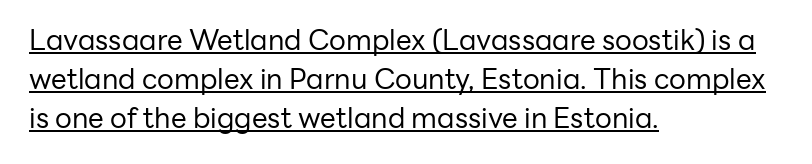
The image shows 28 px regular-weight sans-serif type, upright; set left-aligned, normal line spacing (1.39x), normal letter spacing, underlined; low stroke contrast and a medium x-height.
